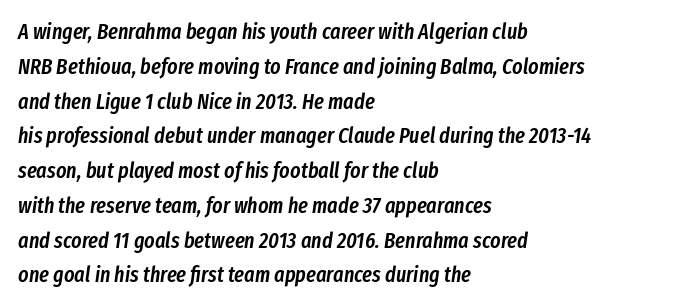
You can tell it's italic because the verticals aren't actually vertical. Look at the tracking — it's just the regular setting, nothing added. Typeset ragged right — the left edge is the straight one. Baseline-to-baseline distance is the conventional proportion of letter height.
